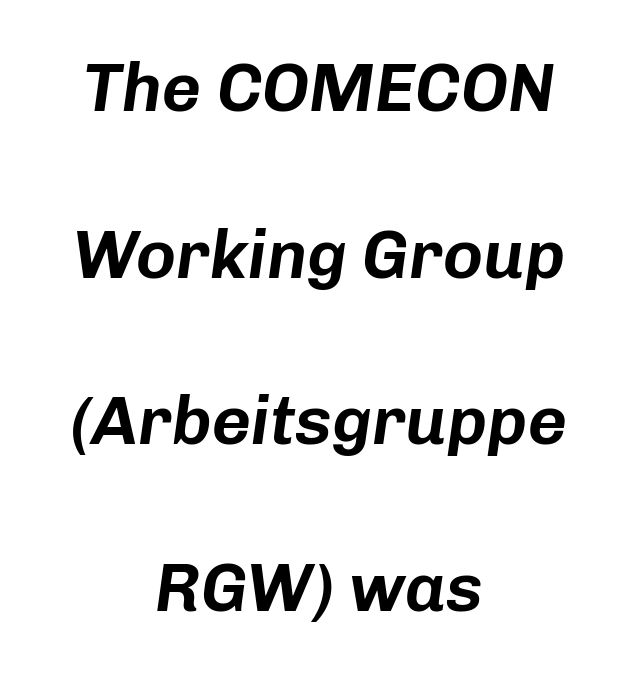
Q: Is the text italic (slanted)? A: Yes, it leans right by about 8 degrees.
Q: Is the text underlined? A: No.
Q: How is the paragraph aligned? A: Centered.
Q: Is the spacing between letters normal or unusually wide? A: Normal.
Q: Is the spacing between lines tight, normal or loose? A: Loose.
Q: Width (condensed, normal, or wide)? A: Normal.
Q: Stroke contrast? A: Low.
Q: x-height? A: Medium.
Q: Monospaced? A: No.
